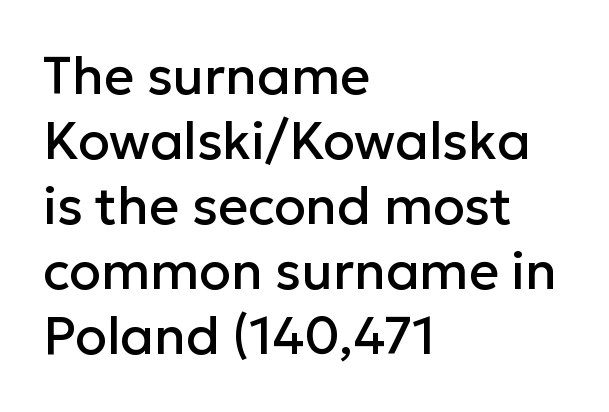
The image shows 52 px sans-serif type, upright; set left-aligned, normal line spacing (1.25x), normal letter spacing, not underlined; low stroke contrast and a medium x-height.
